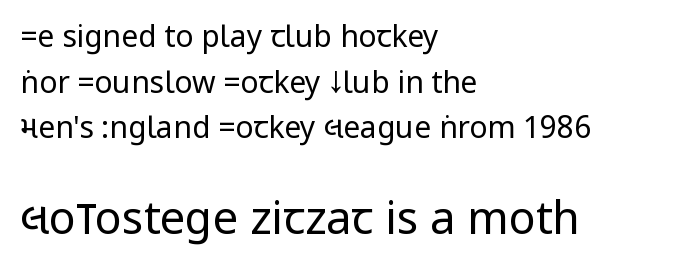
Each letter's strokes conclude bluntly, with no projecting serifs. Reading down the block, your eye returns to a fixed left position each line. Does extra space separate the letters? No, they use regular spacing. The letters stand straight up with perfectly vertical stems.
